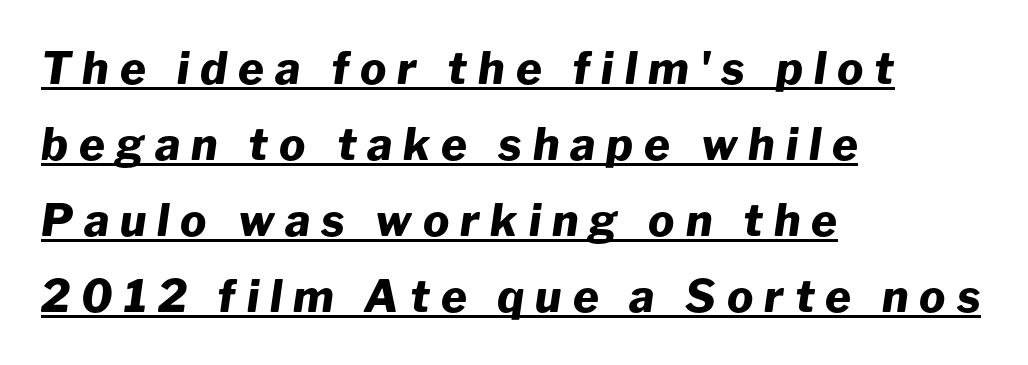
{"italic": "yes", "lean": "right", "slant_degrees": 8, "bold": "yes", "weight": "heavy", "width": "normal", "stroke_contrast": "low", "x_height": "medium", "monospaced": "no", "underline": "yes", "align": "left", "line_spacing_ratio": 1.73, "letter_spacing": "wide", "letter_spacing_em": 0.25, "glyph_px": 44}
